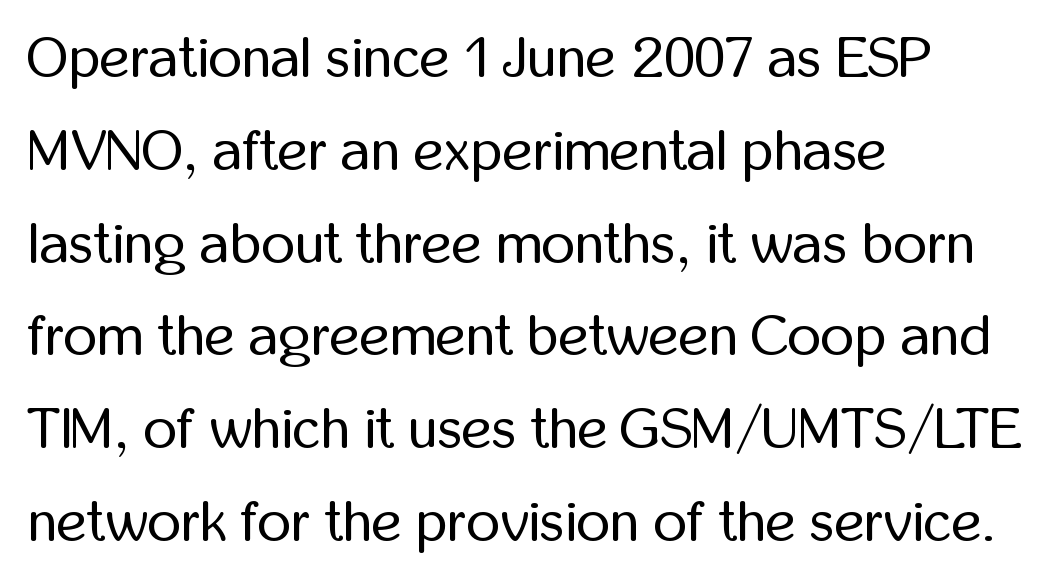
The leading is moderate, giving the passage an even texture. The rendering keeps characters at their native spacing. Stroke thickness stays within the range of a standard reading face or lighter. Short and long lines alike share a common starting point at left. Think of a printed novel: that variable character pitch is what you see here. Note: no serifs on the glyphs.
